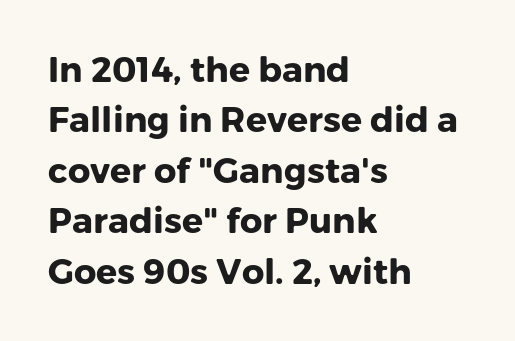
Q: Is the text bold? A: Yes.
Q: Is the text italic (slanted)? A: No, it is upright.
Q: Is the typeface a serif or a sans-serif typeface? A: Sans-serif.
Q: Is the text underlined? A: No.
Q: How is the paragraph aligned? A: Left-aligned.
Q: Is the spacing between letters normal or unusually wide? A: Normal.
Q: Is the spacing between lines tight, normal or loose? A: Normal.
Q: Width (condensed, normal, or wide)? A: Normal.
Q: Stroke contrast? A: Low.
Q: x-height? A: Medium.
Q: Monospaced? A: No.
